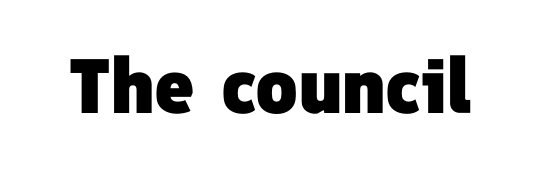
The typesetting leans heavy: a genuine bold. Type style note: lacks serifs. The letters advance in unequal steps, a hallmark of proportional type. Unmarked baselines from the first word to the last. Characters follow at the spacing the type designer built in.
